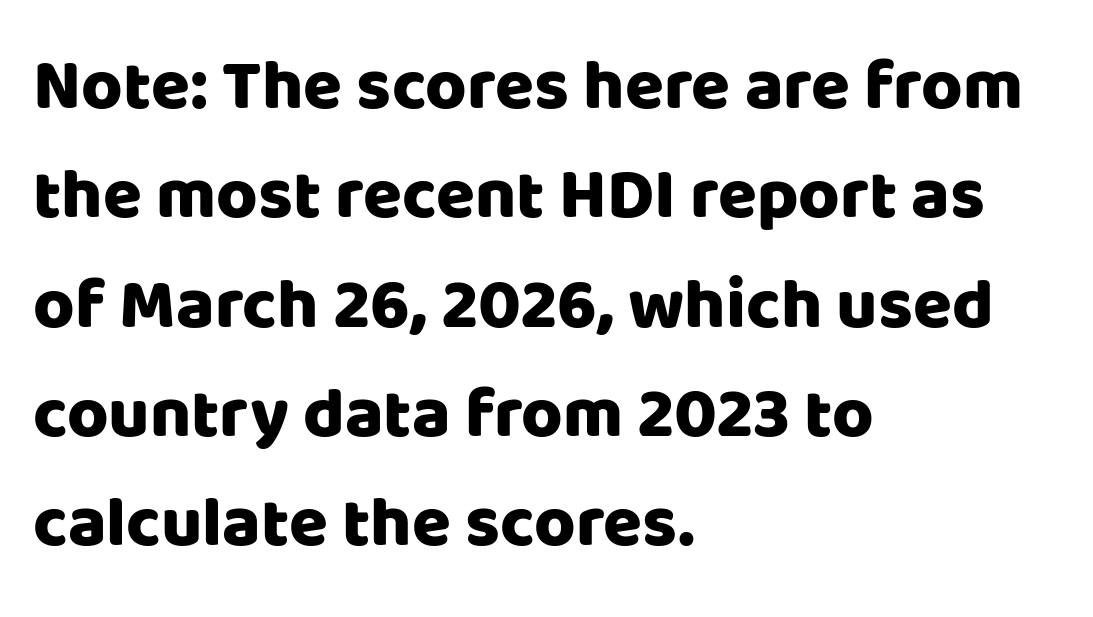
You can tell from the bare stems that sans-serif type was used. The letters advance in unequal steps, a hallmark of proportional type. No extra tracking has been applied to these lines. Every character sits straight up, as roman type does. Caption: multi-line text, flush left, ragged right. The rows are spaced the way most documents space them.
